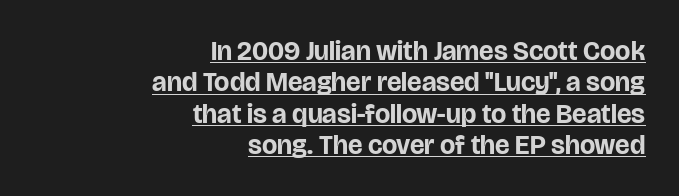
Q: Is the text bold? A: Yes.
Q: Is the text italic (slanted)? A: No, it is upright.
Q: Is the text underlined? A: Yes.
Q: How is the paragraph aligned? A: Right-aligned.
Q: Is the spacing between letters normal or unusually wide? A: Normal.
